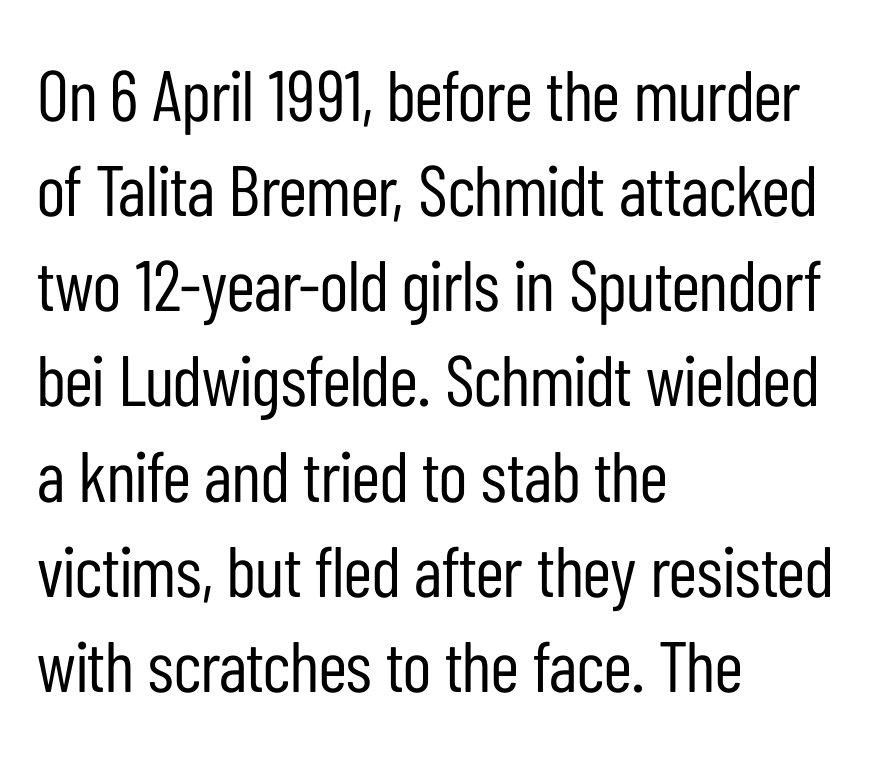
The image shows 71 px regular-weight, condensed sans-serif type, upright; set left-aligned, normal line spacing (1.34x), normal letter spacing, not underlined; low stroke contrast and a medium x-height.
